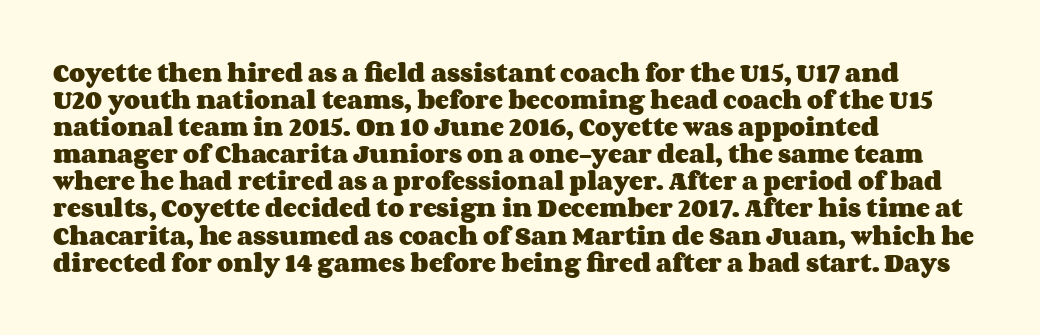
{"italic": "no", "bold": "yes", "underline": "no", "align": "left", "line_spacing": "normal", "line_spacing_ratio": 1.29, "letter_spacing": "normal", "letter_spacing_em": 0.0, "glyph_px": 21}
